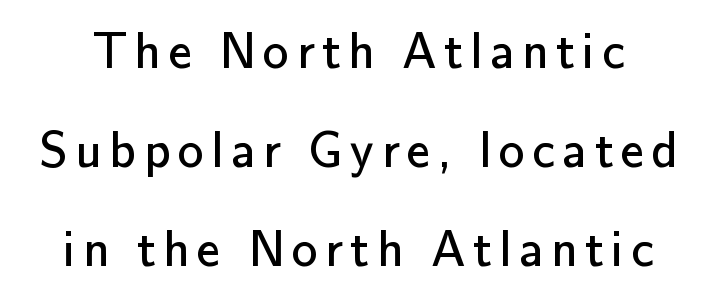
Q: Is the text bold? A: No.
Q: Is the text italic (slanted)? A: No, it is upright.
Q: Is the typeface a serif or a sans-serif typeface? A: Sans-serif.
Q: Is the text underlined? A: No.
Q: Is the spacing between lines tight, normal or loose? A: Loose.
Q: Width (condensed, normal, or wide)? A: Normal.
Q: Stroke contrast? A: Low.
Q: x-height? A: Small.
Q: Monospaced? A: No.
